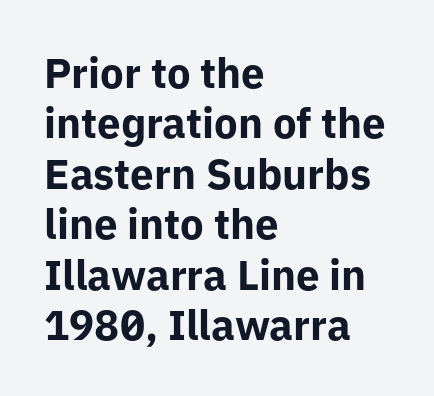
{"serif": "no", "italic": "no", "bold": "yes", "weight": "bold", "width": "normal", "stroke_contrast": "low", "x_height": "medium", "monospaced": "no", "underline": "no", "align": "left", "line_spacing_ratio": 1.2, "letter_spacing": "normal", "letter_spacing_em": 0.0, "glyph_px": 42}
